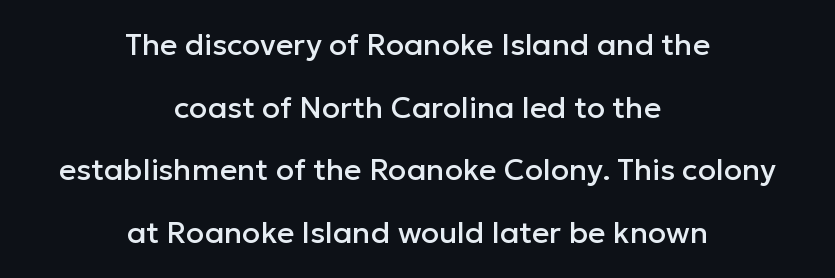
The image shows 30 px sans-serif type, upright; set centered, loose line spacing (2.09x), normal letter spacing, not underlined; low stroke contrast and a medium x-height.
